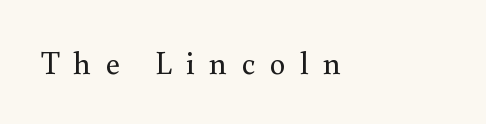
Substantial extra tracking has been applied to these lines. When letters stand straight like this, we call the style roman or upright. Looks like regular typesetting: each glyph gets only the width it needs. Weight: regular or lighter. Every row of glyphs begins at an identical x-position on the left.
